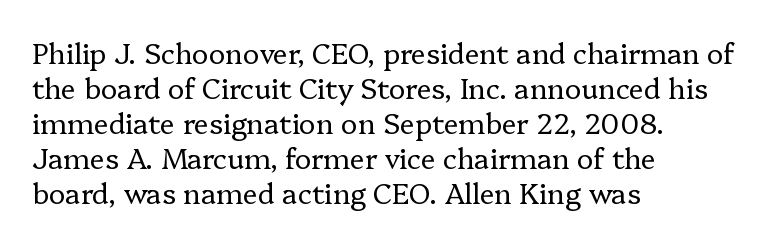
The image shows 28 px regular-weight serif type, upright; set left-aligned, normal line spacing (1.25x), normal letter spacing, not underlined; low stroke contrast and a medium x-height.
